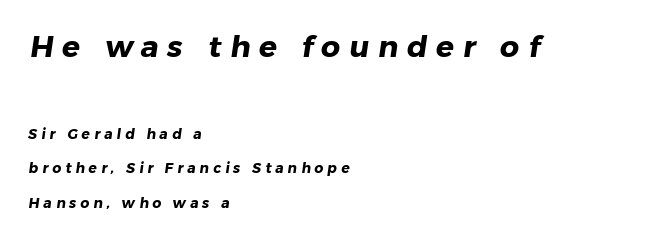
{"serif": "no", "bold": "yes", "weight": "heavy", "width": "normal", "stroke_contrast": "low", "x_height": "medium", "monospaced": "no", "underline": "no", "align": "left", "line_spacing": "loose", "line_spacing_ratio": 2.46, "letter_spacing": "wide", "letter_spacing_em": 0.29, "larger_block": "first", "size_ratio": 2.14, "glyph_px": 30}
